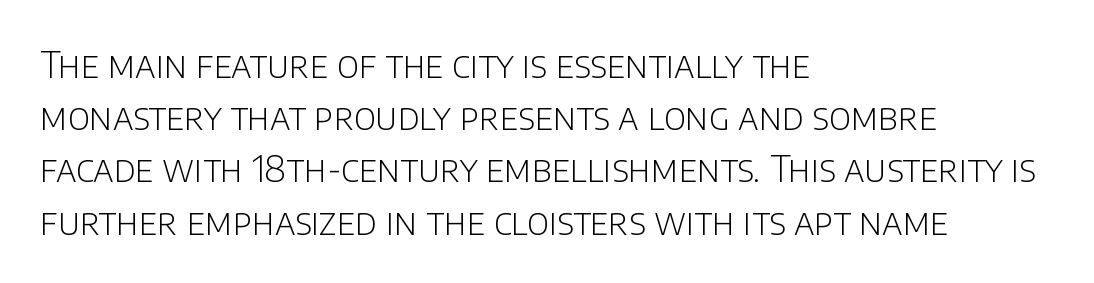
The image shows 36 px light sans-serif type, upright; set left-aligned, normal line spacing (1.45x), normal letter spacing, not underlined; low stroke contrast and a large x-height.
